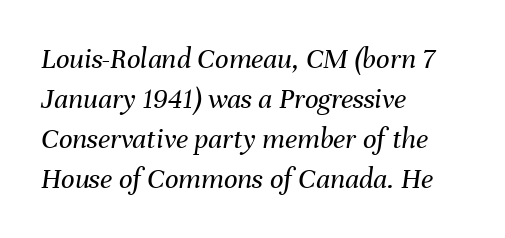
Q: Is the text bold? A: No.
Q: Is the text italic (slanted)? A: Yes, it leans right by about 8 degrees.
Q: Is the text underlined? A: No.
Q: How is the paragraph aligned? A: Left-aligned.
Q: Is the spacing between letters normal or unusually wide? A: Normal.
Q: Is the spacing between lines tight, normal or loose? A: Normal.
Q: Width (condensed, normal, or wide)? A: Normal.
Q: Stroke contrast? A: Medium.
Q: x-height? A: Medium.
Q: Monospaced? A: No.
